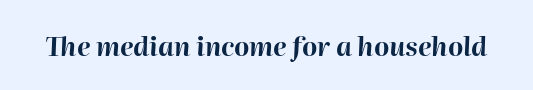
Q: Is the text bold? A: Yes.
Q: Is the text italic (slanted)? A: Yes, it leans right by about 2 degrees.
Q: Is the text underlined? A: No.
Q: Is the spacing between letters normal or unusually wide? A: Normal.
